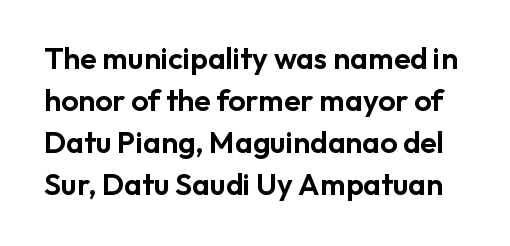
Q: Is the text italic (slanted)? A: No, it is upright.
Q: Is the typeface a serif or a sans-serif typeface? A: Sans-serif.
Q: Is the text underlined? A: No.
Q: Is the spacing between letters normal or unusually wide? A: Normal.
Q: Is the spacing between lines tight, normal or loose? A: Normal.
Q: Width (condensed, normal, or wide)? A: Normal.
Q: Stroke contrast? A: Low.
Q: x-height? A: Medium.
Q: Monospaced? A: No.
